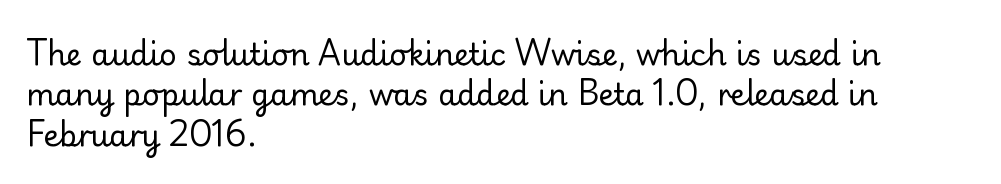
Q: Is the text bold? A: No.
Q: Is the text italic (slanted)? A: No, it is upright.
Q: Is the typeface a serif or a sans-serif typeface? A: Sans-serif.
Q: Is the text underlined? A: No.
Q: How is the paragraph aligned? A: Left-aligned.
Q: Is the spacing between letters normal or unusually wide? A: Normal.
Q: Is the spacing between lines tight, normal or loose? A: Normal.
Q: Width (condensed, normal, or wide)? A: Normal.
Q: Stroke contrast? A: Low.
Q: x-height? A: Small.
Q: Monospaced? A: No.
